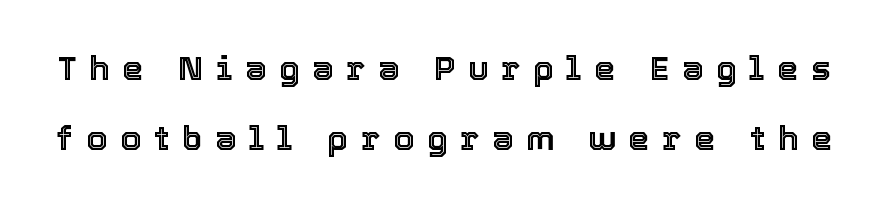
These lines stand farther apart than default settings would place them. Rendered with straight, roman letterforms. A typesetter would call this heavily tracked-out type. The letters advance in unequal steps, a hallmark of proportional type.
